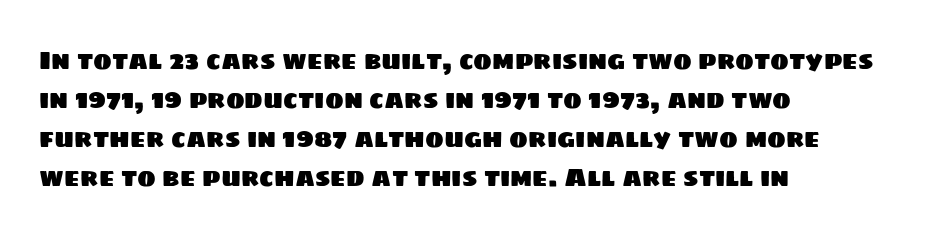
The image shows 25 px text type; set left-aligned, normal line spacing (1.56x), normal letter spacing, not underlined.
